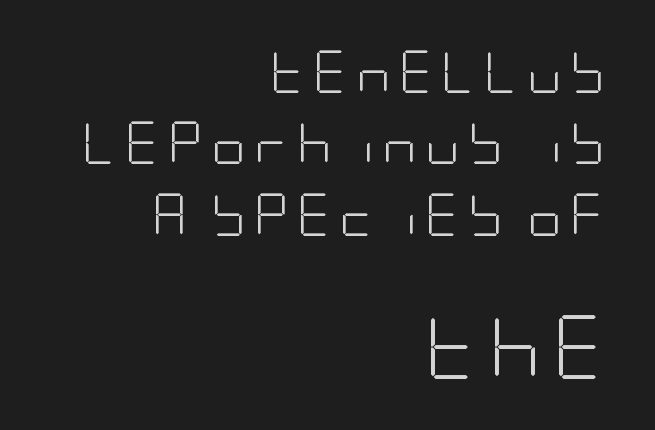
The emphasis by scale lands on block number two, below. Regular leading. Weight: regular or lighter. Typographically, this falls in the sans-serif category.
